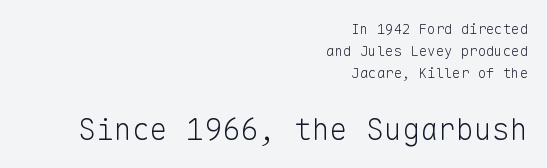
The image shows 30 px light sans-serif type, upright, monospaced; set right-aligned, normal line spacing (1.57x), normal letter spacing, not underlined; the second (bottom) block is 2.14x larger; low stroke contrast and a medium x-height.
